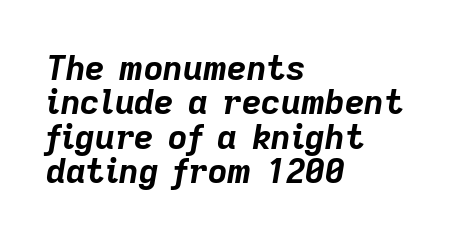
The image shows 34 px bold type, italic (leaning right); set left-aligned, tight line spacing (1.01x), normal letter spacing, not underlined; low stroke contrast and a medium x-height.
